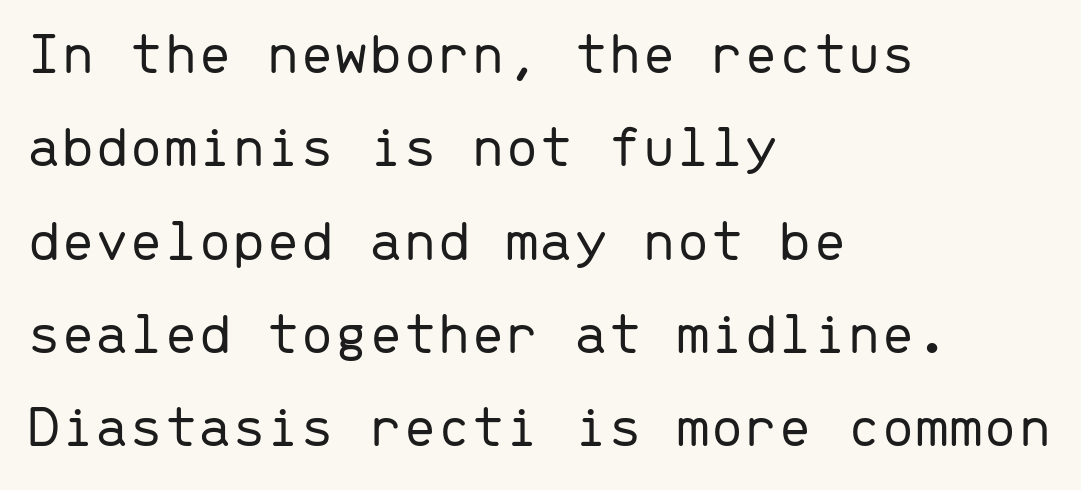
{"serif": "no", "italic": "no", "bold": "no", "weight": "light", "width": "normal", "stroke_contrast": "low", "x_height": "medium", "monospaced": "yes", "underline": "no", "align": "left", "line_spacing": "normal", "line_spacing_ratio": 1.53, "letter_spacing": "normal", "letter_spacing_em": 0.0, "glyph_px": 61}
